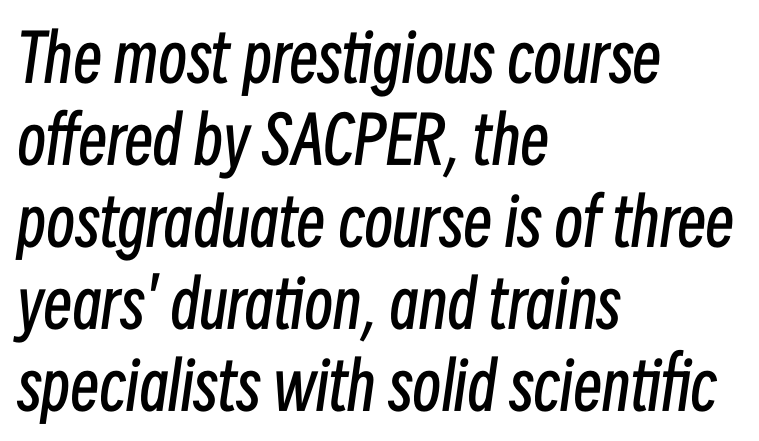
{"italic": "yes", "lean": "right", "slant_degrees": 8, "bold": "no", "weight": "regular", "width": "condensed", "stroke_contrast": "low", "x_height": "medium", "monospaced": "no", "underline": "no", "align": "left", "line_spacing": "normal", "line_spacing_ratio": 1.26, "letter_spacing": "normal", "letter_spacing_em": 0.0, "glyph_px": 65}
